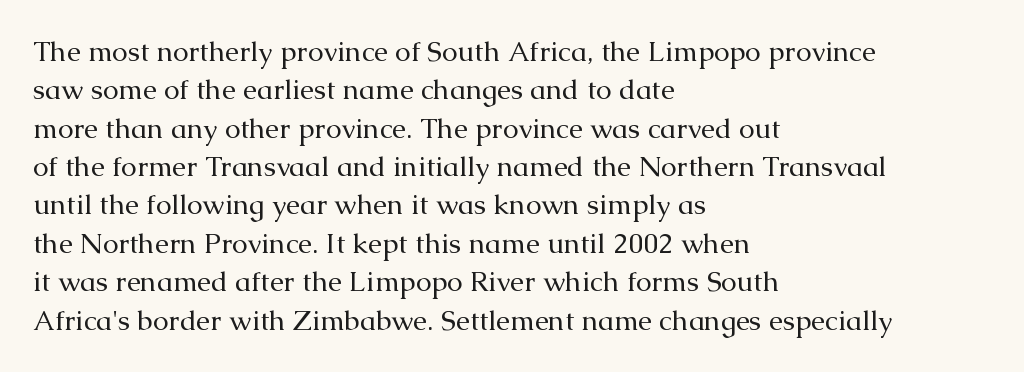
Quick note: interline space is typical. The space directly below the letters is spotless. Are there feet on the stems? There are — it's a serif. Weight: in the light-to-regular range. Is there any slant? The stems are plumb. This rendering uses left alignment, leaving the right contour irregular.
